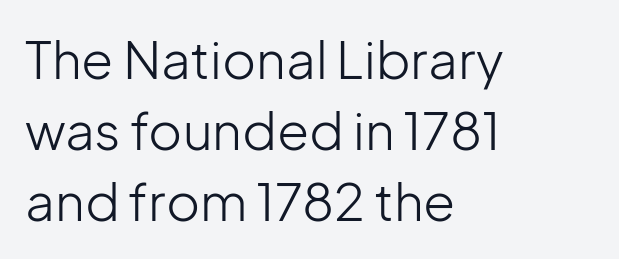
The image shows 52 px light sans-serif type, upright; set left-aligned, normal line spacing (1.37x), normal letter spacing, not underlined; low stroke contrast and a medium x-height.
